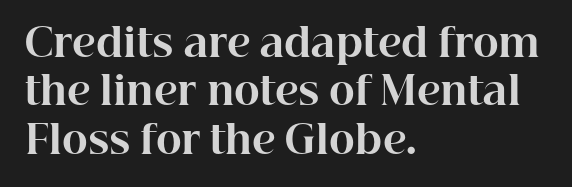
The image shows 39 px bold serif type, upright; set left-aligned, line spacing 1.24x, normal letter spacing, not underlined; high stroke contrast and a medium x-height.
